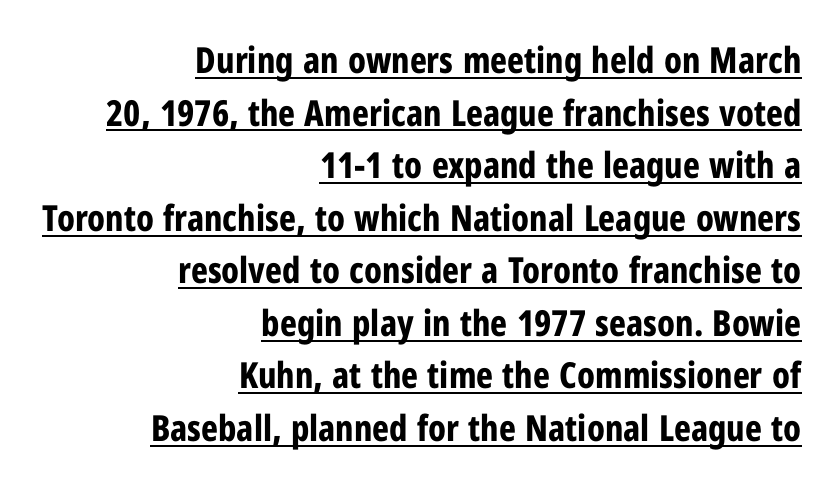
The block of text has a typical density, with ordinary space between rows. The rag falls on the left side of this text block. The face used here appears with an underline applied. Here the designer chose a conventional face with non-uniform glyph widths.
